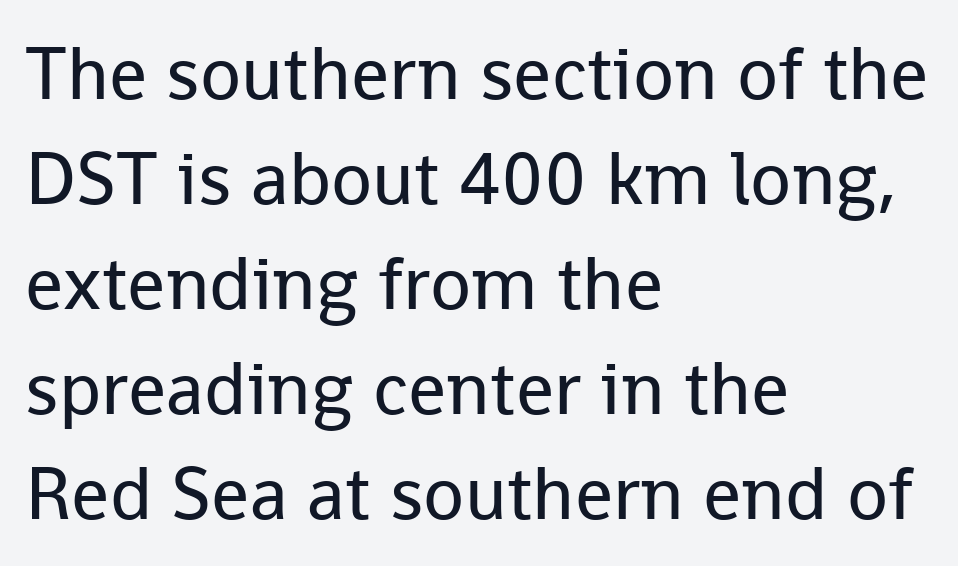
Q: Is the text bold? A: No.
Q: Is the text italic (slanted)? A: No, it is upright.
Q: Is the typeface a serif or a sans-serif typeface? A: Sans-serif.
Q: Is the text underlined? A: No.
Q: How is the paragraph aligned? A: Left-aligned.
Q: Is the spacing between letters normal or unusually wide? A: Normal.
Q: Is the spacing between lines tight, normal or loose? A: Normal.
Q: Width (condensed, normal, or wide)? A: Normal.
Q: Stroke contrast? A: Low.
Q: x-height? A: Medium.
Q: Monospaced? A: No.
